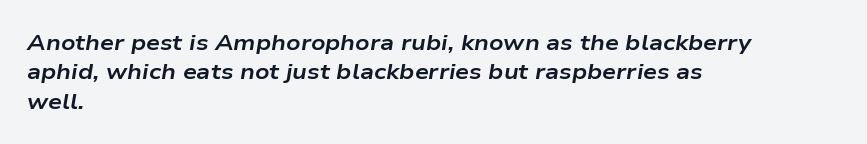
Q: Is the text bold? A: Yes.
Q: Is the text italic (slanted)? A: Yes, it leans right by about 9 degrees.
Q: Is the text underlined? A: No.
Q: How is the paragraph aligned? A: Left-aligned.
Q: Is the spacing between letters normal or unusually wide? A: Normal.
Q: Is the spacing between lines tight, normal or loose? A: Normal.
